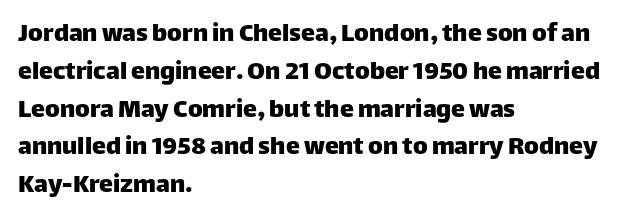
The image shows 28 px sans-serif type, upright; set left-aligned, normal line spacing (1.35x), normal letter spacing, not underlined; low stroke contrast and a large x-height.
